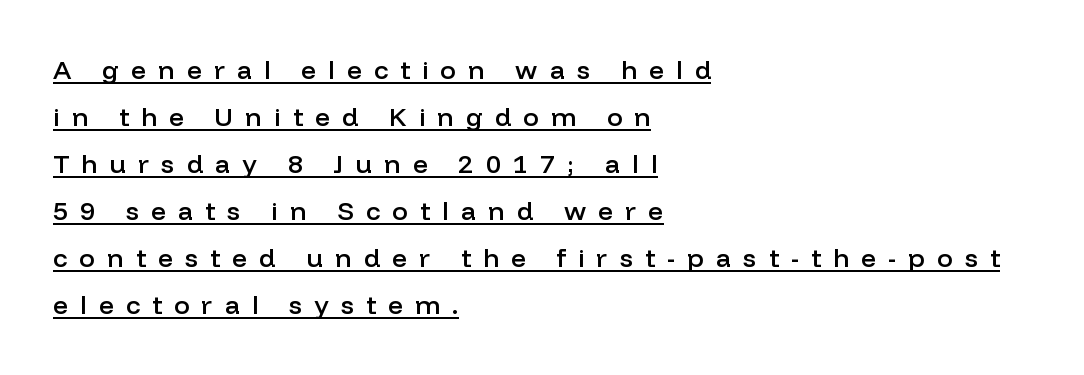
Q: Is the text bold? A: Semi-bold.
Q: Is the text italic (slanted)? A: No, it is upright.
Q: Is the text underlined? A: Yes.
Q: How is the paragraph aligned? A: Left-aligned.
Q: Is the spacing between letters normal or unusually wide? A: Unusually wide.
